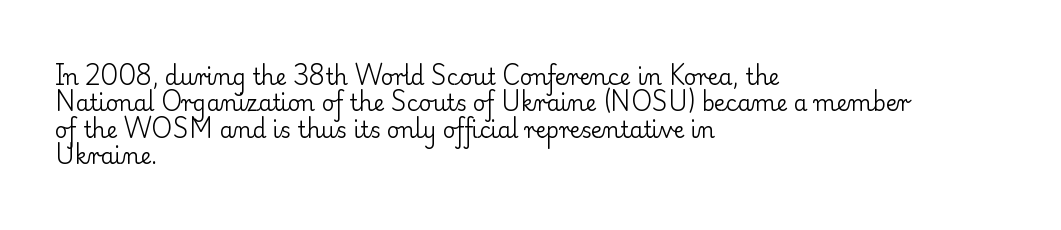
Q: Is the text bold? A: No.
Q: Is the text italic (slanted)? A: No, it is upright.
Q: Is the text underlined? A: No.
Q: How is the paragraph aligned? A: Left-aligned.
Q: Is the spacing between letters normal or unusually wide? A: Normal.
